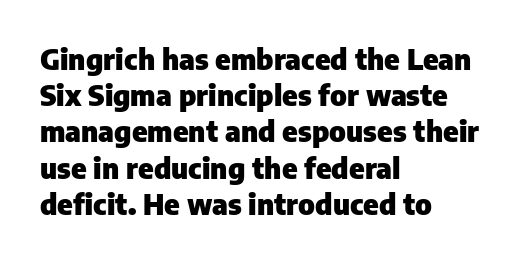
Q: Is the text bold? A: Yes.
Q: Is the text italic (slanted)? A: No, it is upright.
Q: Is the typeface a serif or a sans-serif typeface? A: Sans-serif.
Q: Is the text underlined? A: No.
Q: How is the paragraph aligned? A: Left-aligned.
Q: Is the spacing between letters normal or unusually wide? A: Normal.
Q: Is the spacing between lines tight, normal or loose? A: Normal.
Q: Width (condensed, normal, or wide)? A: Normal.
Q: Stroke contrast? A: Low.
Q: x-height? A: Medium.
Q: Monospaced? A: No.
